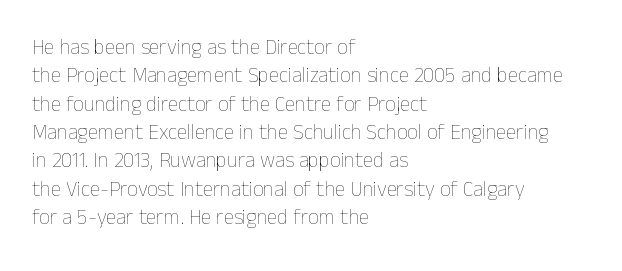
{"italic": "no", "bold": "no", "underline": "no", "align": "left", "line_spacing": "normal", "line_spacing_ratio": 1.35, "letter_spacing": "normal", "letter_spacing_em": 0.0, "glyph_px": 21}
